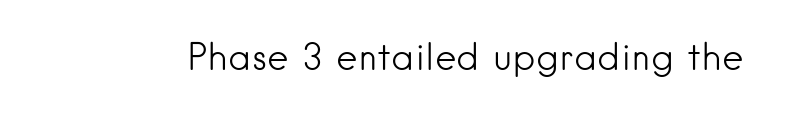
The image shows 37 px light sans-serif type, upright; set normal letter spacing, not underlined; low stroke contrast and a small x-height.
